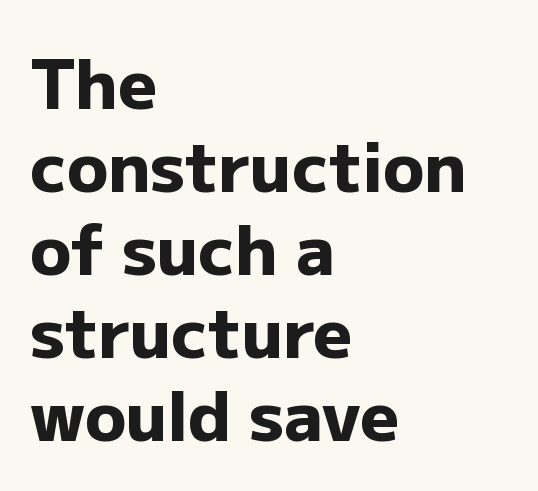
{"serif": "no", "italic": "no", "bold": "yes", "weight": "heavy", "width": "normal", "stroke_contrast": "low", "x_height": "medium", "monospaced": "no", "underline": "no", "align": "left", "line_spacing_ratio": 1.22, "letter_spacing": "normal", "letter_spacing_em": 0.0, "glyph_px": 68}
